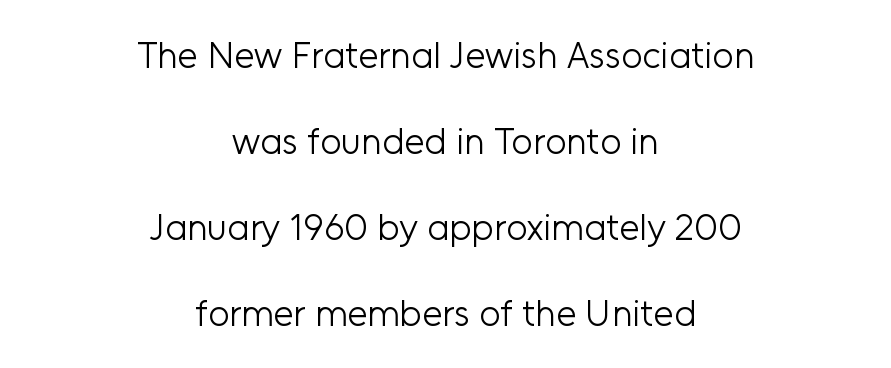
The image shows 37 px light sans-serif type, upright; set centered, loose line spacing (2.32x), normal letter spacing, not underlined; low stroke contrast and a medium x-height.
